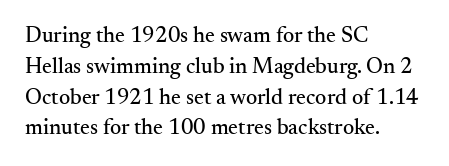
Q: Is the text italic (slanted)? A: No, it is upright.
Q: Is the text underlined? A: No.
Q: How is the paragraph aligned? A: Left-aligned.
Q: Is the spacing between letters normal or unusually wide? A: Normal.
Q: Is the spacing between lines tight, normal or loose? A: Normal.
